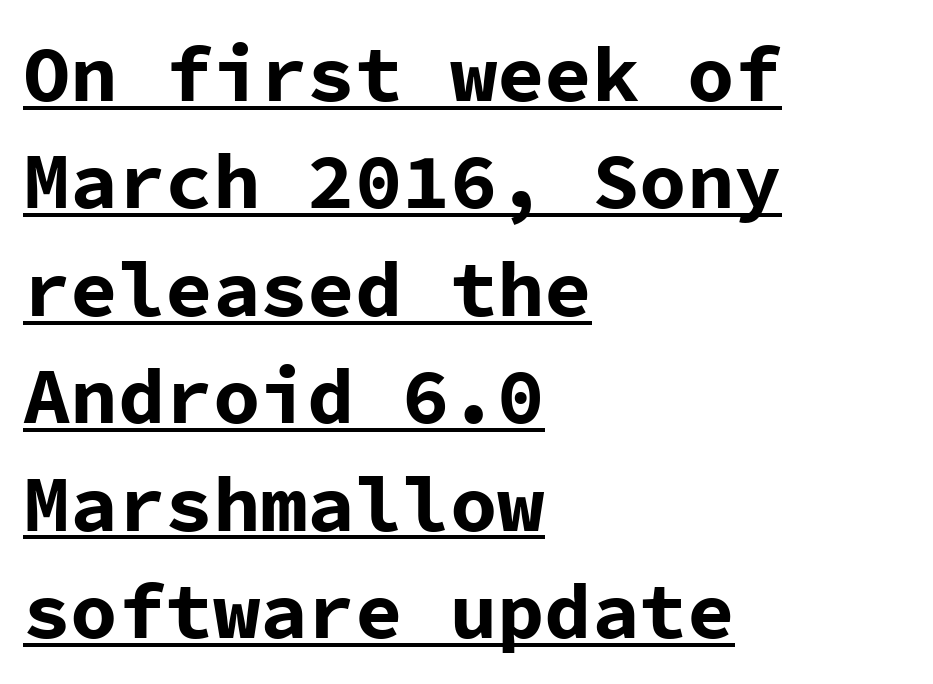
{"serif": "no", "italic": "no", "bold": "yes", "weight": "bold", "width": "normal", "stroke_contrast": "low", "x_height": "medium", "monospaced": "yes", "underline": "yes", "align": "left", "line_spacing": "normal", "line_spacing_ratio": 1.36, "letter_spacing": "normal", "letter_spacing_em": 0.0, "glyph_px": 79}
